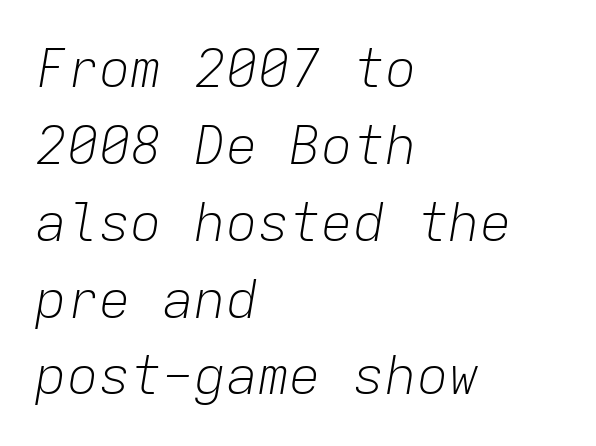
The face used here is rendered with its standard letterfit. Quick note: italic. No letter is thick-stroked: the sample isn't bold. How would I describe the line gaps? Plain and ordinary. All the whitespace from short lines collects on the right. No word sits above an underline.
